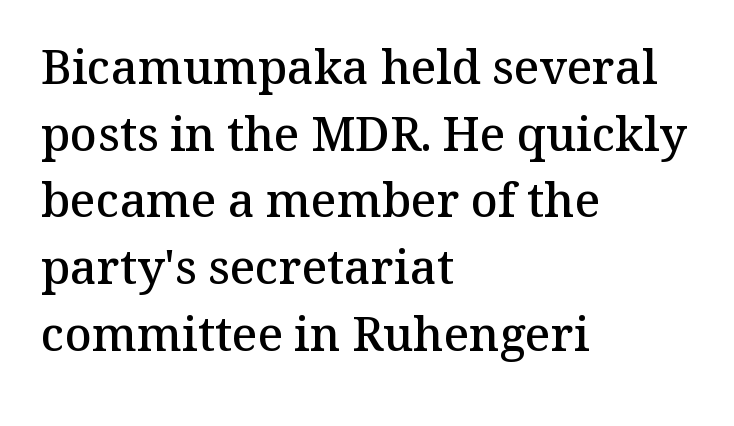
The image shows 47 px semibold serif type, upright; set left-aligned, normal line spacing (1.42x), normal letter spacing, not underlined; medium stroke contrast and a medium x-height.
